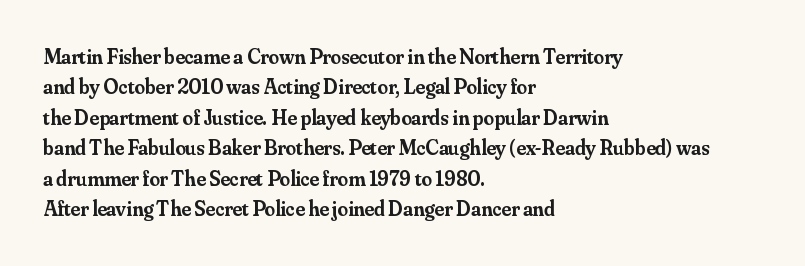
{"italic": "no", "bold": "semi", "underline": "no", "align": "left", "line_spacing": "normal", "line_spacing_ratio": 1.45, "letter_spacing": "normal", "letter_spacing_em": 0.0, "glyph_px": 21}
